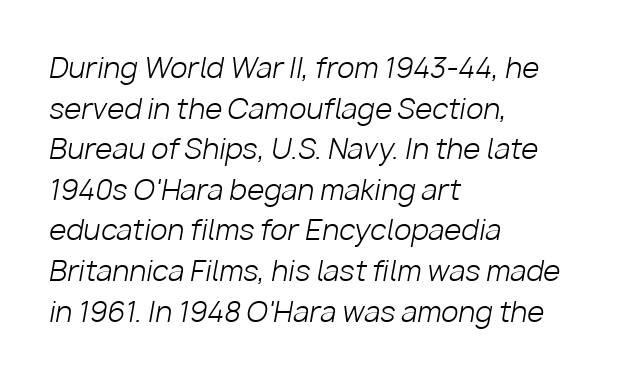
The rag falls on the right side of this text block. Caption: standard tracking, unaltered. Honestly, there is no underline to notice here at all. Each new line begins a customary step beneath the previous one. Each letter keeps its own natural width here, so spacing adapts to shape. Italic? Definitely — the glyphs are oblique.
